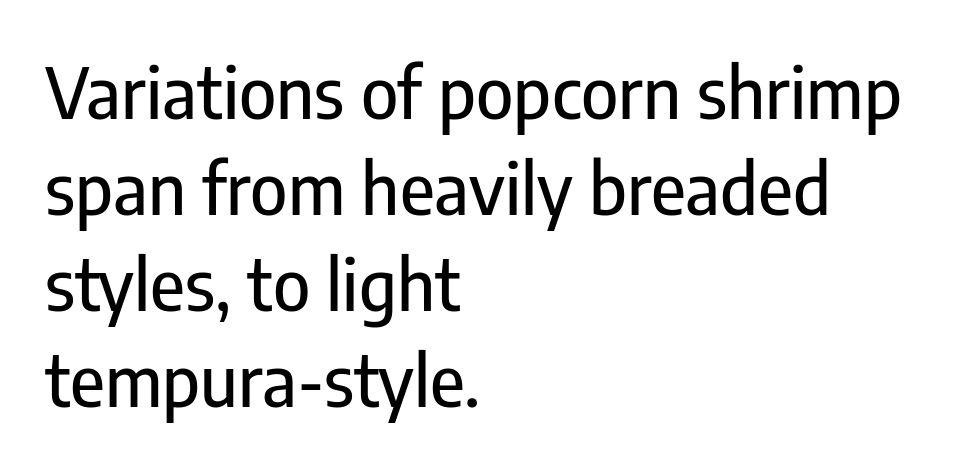
{"serif": "no", "italic": "no", "width": "condensed", "stroke_contrast": "low", "x_height": "medium", "monospaced": "no", "underline": "no", "align": "left", "line_spacing": "normal", "line_spacing_ratio": 1.35, "letter_spacing": "normal", "letter_spacing_em": 0.0, "glyph_px": 71}
